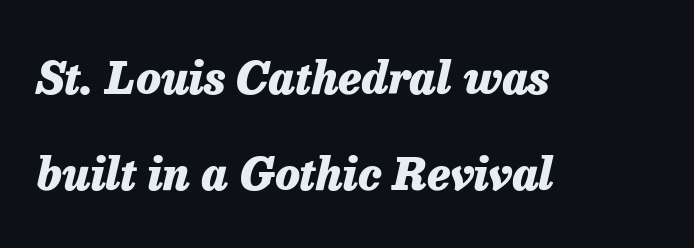
Q: Is the text bold? A: Yes.
Q: Is the text italic (slanted)? A: Yes, it leans right by about 13 degrees.
Q: Is the text underlined? A: No.
Q: How is the paragraph aligned? A: Left-aligned.
Q: Is the spacing between letters normal or unusually wide? A: Normal.
Q: Is the spacing between lines tight, normal or loose? A: Loose.
Q: Width (condensed, normal, or wide)? A: Normal.
Q: Stroke contrast? A: Low.
Q: x-height? A: Medium.
Q: Monospaced? A: No.
